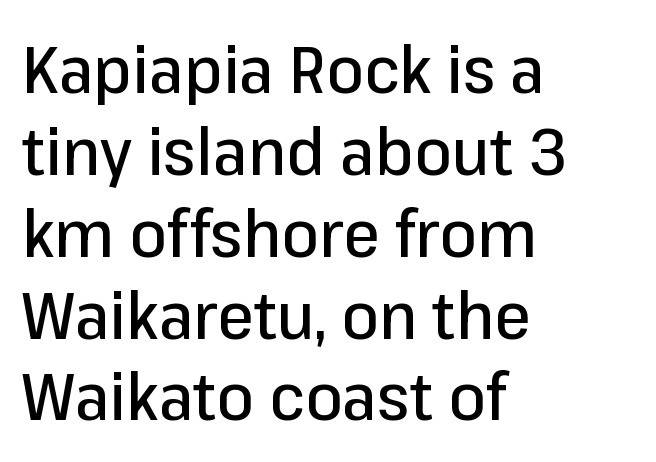
The lines in this sample share a left origin and differ only in where they stop. In terms of letterspacing, this is plain default setting. Vertical strokes here are truly vertical. Lines of text with bare space underneath. Is this a fixed-width face? No — the glyphs have proportional, varying widths.
